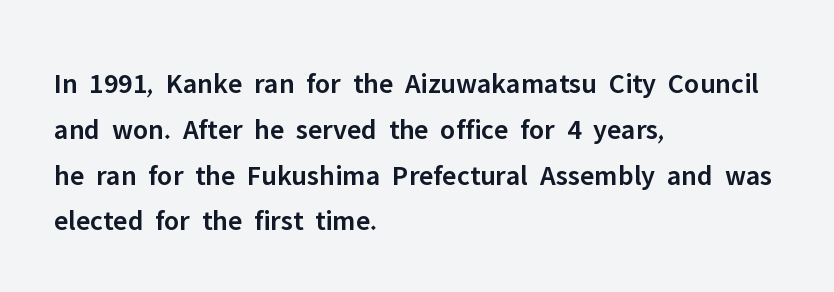
{"serif": "no", "italic": "no", "bold": "semi", "weight": "semibold", "width": "normal", "stroke_contrast": "low", "x_height": "medium", "monospaced": "no", "underline": "no", "align": "left", "line_spacing": "normal", "line_spacing_ratio": 1.58, "letter_spacing": "normal", "letter_spacing_em": 0.0, "glyph_px": 29}
